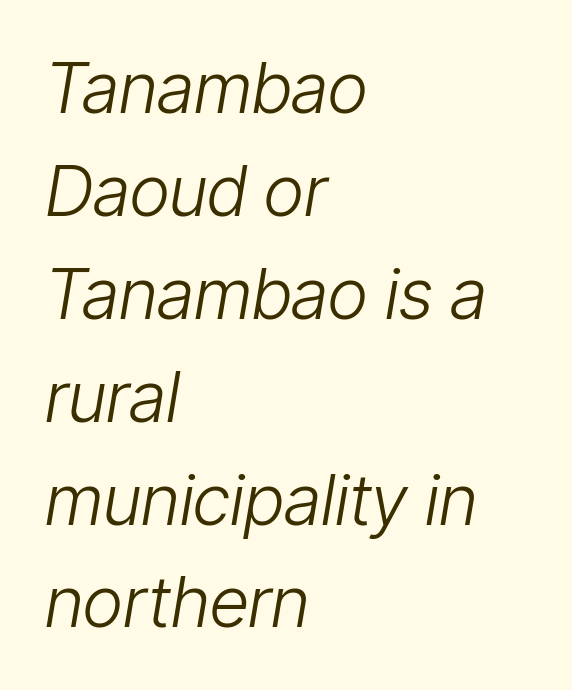
The typography opts for an oblique posture over an upright one. One-word summary of the alignment: left. The type is set solid horizontally, with unmodified tracking. No word sits above an underline. If you measured baseline to baseline, you'd find a middling distance.
